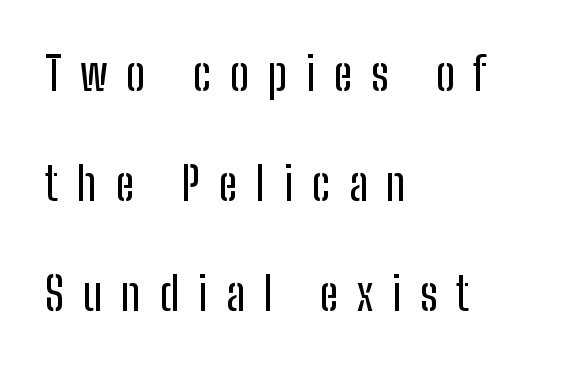
Q: Is the text italic (slanted)? A: No, it is upright.
Q: Is the typeface a serif or a sans-serif typeface? A: Sans-serif.
Q: Is the text underlined? A: No.
Q: How is the paragraph aligned? A: Left-aligned.
Q: Is the spacing between letters normal or unusually wide? A: Unusually wide.
Q: Is the spacing between lines tight, normal or loose? A: Loose.
Q: Width (condensed, normal, or wide)? A: Condensed.
Q: Stroke contrast? A: Low.
Q: x-height? A: Medium.
Q: Monospaced? A: No.
